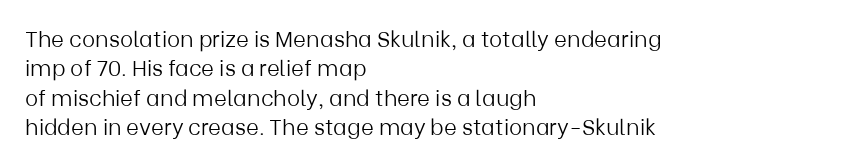
Q: Is the text bold? A: No.
Q: Is the text italic (slanted)? A: No, it is upright.
Q: Is the text underlined? A: No.
Q: How is the paragraph aligned? A: Left-aligned.
Q: Is the spacing between letters normal or unusually wide? A: Normal.
Q: Is the spacing between lines tight, normal or loose? A: Normal.
